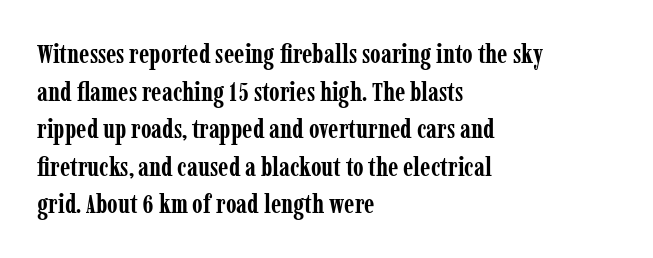
Q: Is the text bold? A: Yes.
Q: Is the text italic (slanted)? A: No, it is upright.
Q: Is the text underlined? A: No.
Q: How is the paragraph aligned? A: Left-aligned.
Q: Is the spacing between letters normal or unusually wide? A: Normal.
Q: Is the spacing between lines tight, normal or loose? A: Normal.
